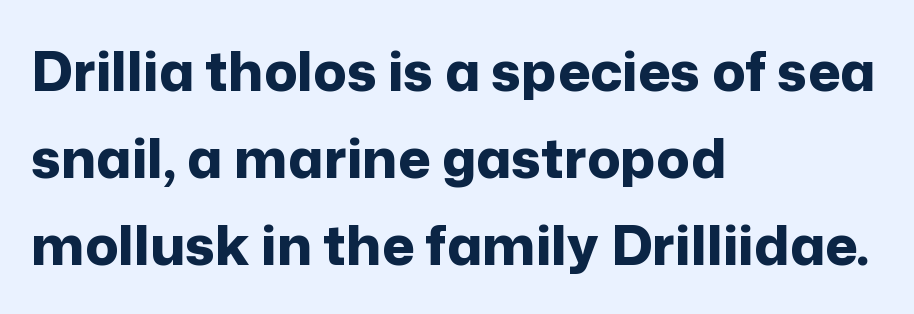
The image shows 55 px bold sans-serif type, upright; set left-aligned, normal line spacing (1.58x), normal letter spacing, not underlined; low stroke contrast and a medium x-height.
